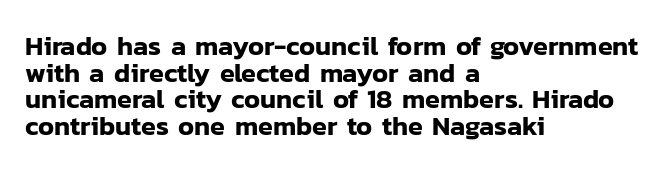
Any mark beneath the type? The region is blank. In terms of leading, this rendering errs on the cramped side. The gaps between neighbouring characters are ordinary and unremarkable. Ascenders rise straight up at ninety degrees. The paragraph shown leans on its left margin.
